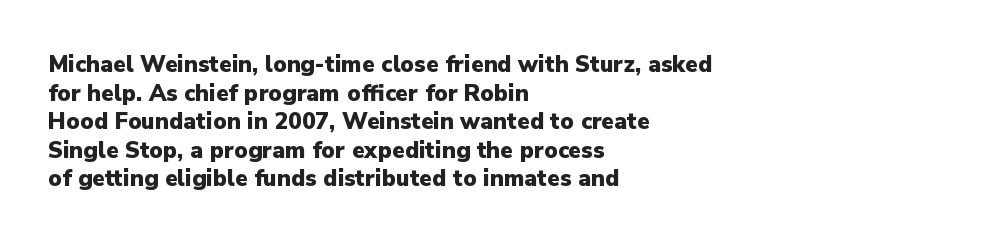
{"italic": "no", "bold": "yes", "underline": "no", "align": "left", "line_spacing_ratio": 1.24, "letter_spacing": "normal", "letter_spacing_em": 0.0, "glyph_px": 23}
